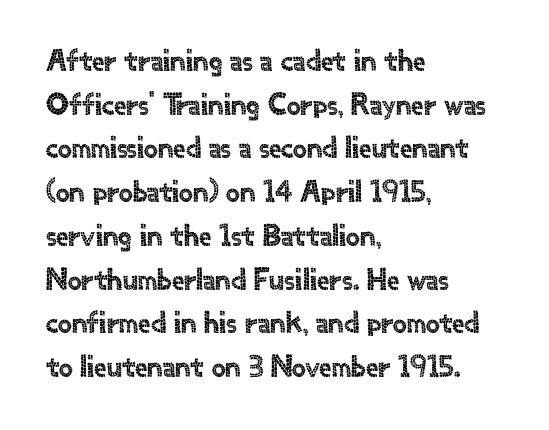
Is there much room between lines? A standard amount, neither cramped nor airy. Anything drawn beneath the words? Only blank space. There is no visible air inserted between adjacent glyphs. Note the varied advance widths — an 'i' is clearly narrower than an 'm'.
